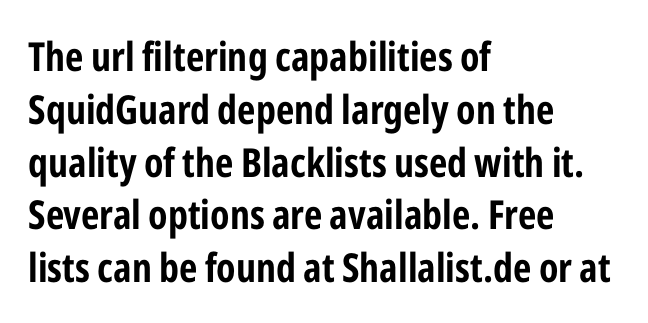
{"serif": "no", "italic": "no", "bold": "yes", "weight": "bold", "width": "condensed", "stroke_contrast": "low", "x_height": "medium", "monospaced": "no", "underline": "no", "align": "left", "line_spacing": "normal", "line_spacing_ratio": 1.32, "letter_spacing": "normal", "letter_spacing_em": 0.0, "glyph_px": 40}
